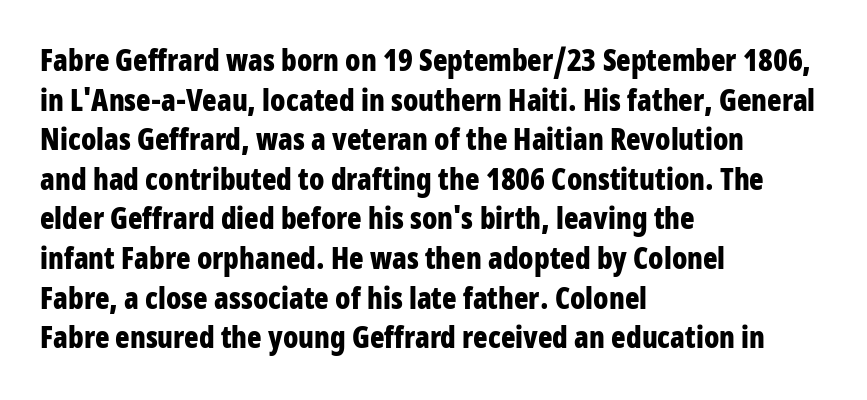
Q: Is the text bold? A: Yes.
Q: Is the text italic (slanted)? A: No, it is upright.
Q: Is the typeface a serif or a sans-serif typeface? A: Sans-serif.
Q: Is the text underlined? A: No.
Q: How is the paragraph aligned? A: Left-aligned.
Q: Is the spacing between letters normal or unusually wide? A: Normal.
Q: Is the spacing between lines tight, normal or loose? A: Normal.
Q: Width (condensed, normal, or wide)? A: Condensed.
Q: Stroke contrast? A: Low.
Q: x-height? A: Large.
Q: Monospaced? A: No.
